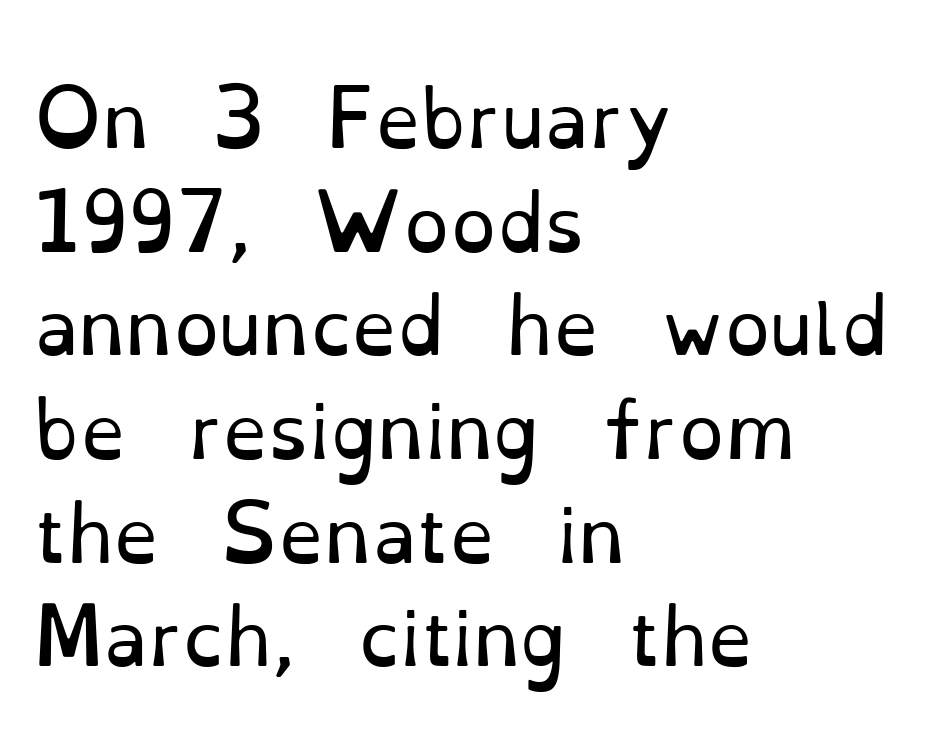
{"serif": "yes", "italic": "no", "bold": "no", "weight": "regular", "width": "normal", "stroke_contrast": "low", "x_height": "small", "monospaced": "no", "underline": "no", "align": "left", "line_spacing": "normal", "line_spacing_ratio": 1.42, "letter_spacing": "normal", "letter_spacing_em": 0.0, "glyph_px": 73}
